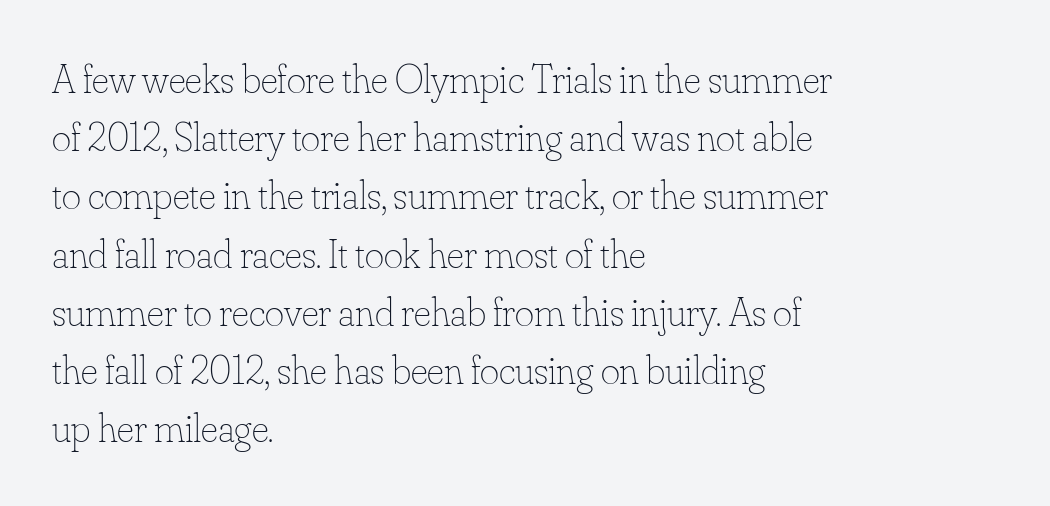
Rule under the text: the space is simply empty. Do the letters lean? They stand straight. Is this a fixed-width face? No — the glyphs have proportional, varying widths. How are the letters spaced? Ordinarily, with no added tracking.
